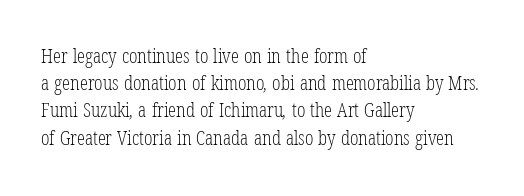
Q: Is the text bold? A: No.
Q: Is the text underlined? A: No.
Q: How is the paragraph aligned? A: Left-aligned.
Q: Is the spacing between letters normal or unusually wide? A: Normal.
Q: Is the spacing between lines tight, normal or loose? A: Normal.
